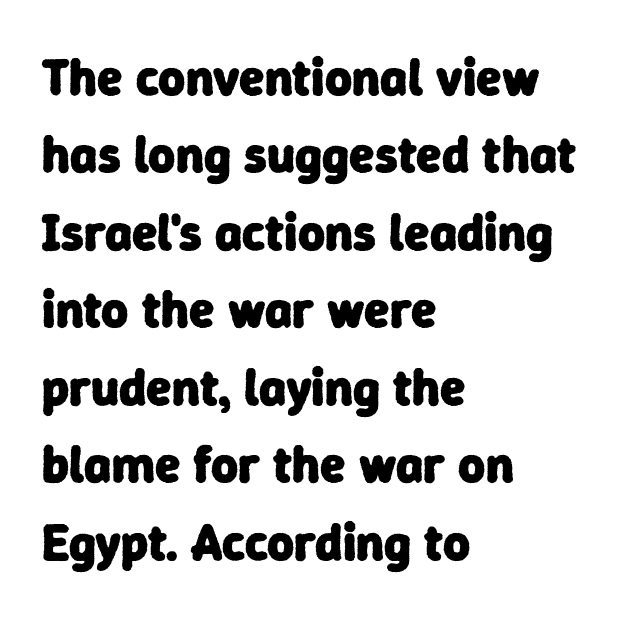
Q: Is the text bold? A: Yes.
Q: Is the typeface a serif or a sans-serif typeface? A: Sans-serif.
Q: Is the text underlined? A: No.
Q: How is the paragraph aligned? A: Left-aligned.
Q: Is the spacing between letters normal or unusually wide? A: Normal.
Q: Is the spacing between lines tight, normal or loose? A: Normal.
Q: Width (condensed, normal, or wide)? A: Normal.
Q: Stroke contrast? A: Low.
Q: x-height? A: Medium.
Q: Monospaced? A: No.
